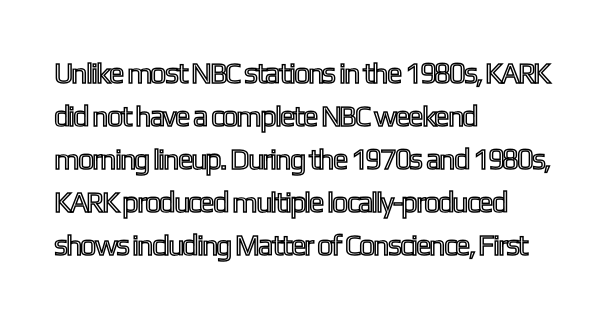
Posture: straight, roman, zero tilt. Caption: standard tracking, unaltered. This rendering uses left alignment, leaving the right contour irregular. Interline gaps are of average width in this sample. Looks like regular typesetting: each glyph gets only the width it needs. Check under the words: just untouched page.
